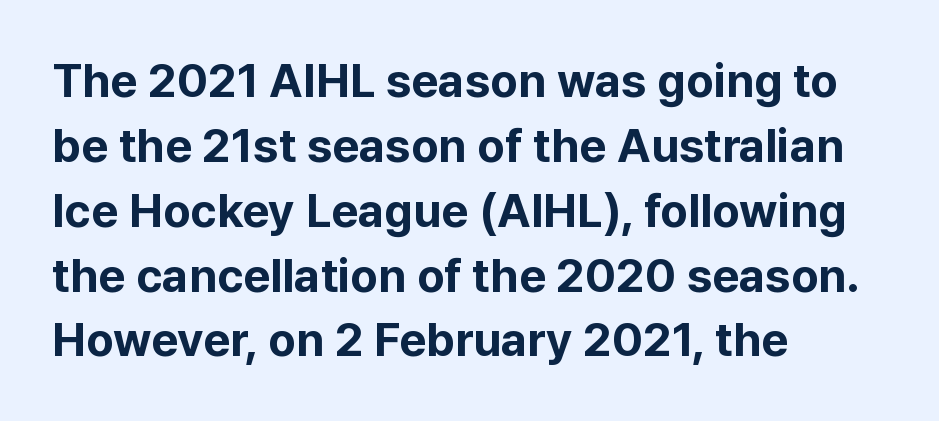
Q: Is the text bold? A: Yes.
Q: Is the text italic (slanted)? A: No, it is upright.
Q: Is the typeface a serif or a sans-serif typeface? A: Sans-serif.
Q: Is the text underlined? A: No.
Q: How is the paragraph aligned? A: Left-aligned.
Q: Is the spacing between letters normal or unusually wide? A: Normal.
Q: Is the spacing between lines tight, normal or loose? A: Normal.
Q: Width (condensed, normal, or wide)? A: Normal.
Q: Stroke contrast? A: Low.
Q: x-height? A: Medium.
Q: Monospaced? A: No.
